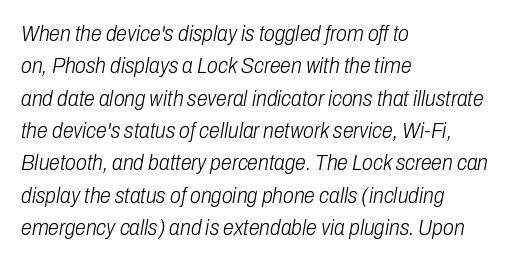
The leading is moderate, giving the passage an even texture. The letters are slanted; this is an italic face. Each line starts at the same left margin while the right side varies. The words here are not underlined. Compared with typical body copy, the letter spacing here is the same. Stems and bowls with no extra thickness — not bold.
